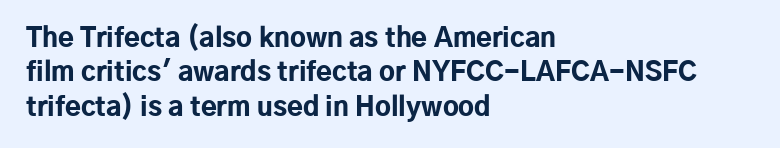
Q: Is the text bold? A: Yes.
Q: Is the text italic (slanted)? A: No, it is upright.
Q: Is the text underlined? A: No.
Q: How is the paragraph aligned? A: Left-aligned.
Q: Is the spacing between letters normal or unusually wide? A: Normal.
Q: Is the spacing between lines tight, normal or loose? A: Normal.
